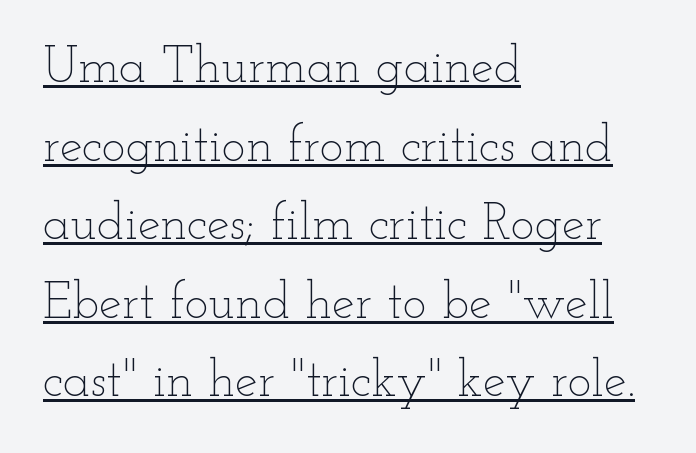
{"italic": "no", "bold": "no", "weight": "thin", "width": "wide", "stroke_contrast": "low", "x_height": "small", "monospaced": "no", "underline": "yes", "align": "left", "line_spacing": "normal", "line_spacing_ratio": 1.54, "letter_spacing": "normal", "letter_spacing_em": 0.0, "glyph_px": 51}
